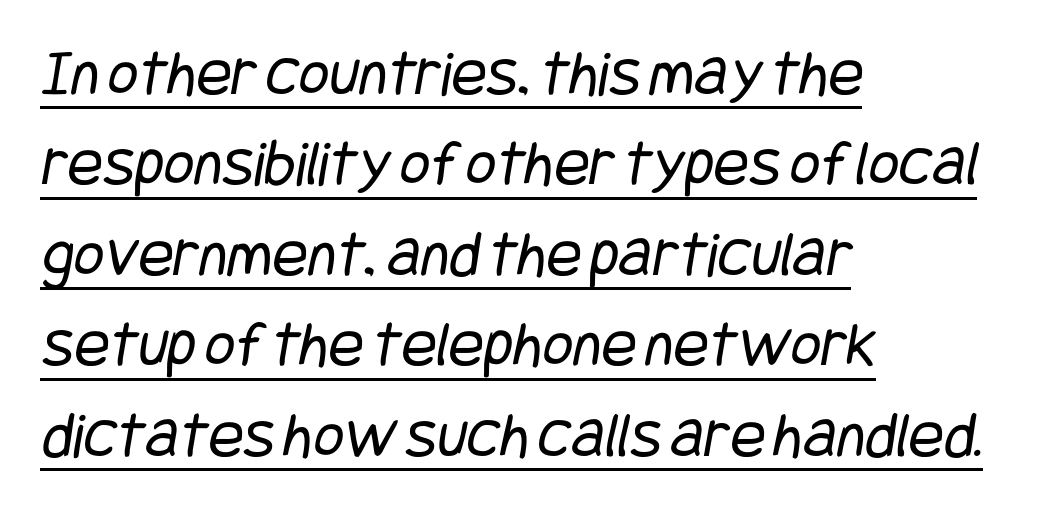
The image shows 66 px regular-weight, condensed sans-serif type; set left-aligned, normal line spacing (1.37x), normal letter spacing, underlined; low stroke contrast and a large x-height.
